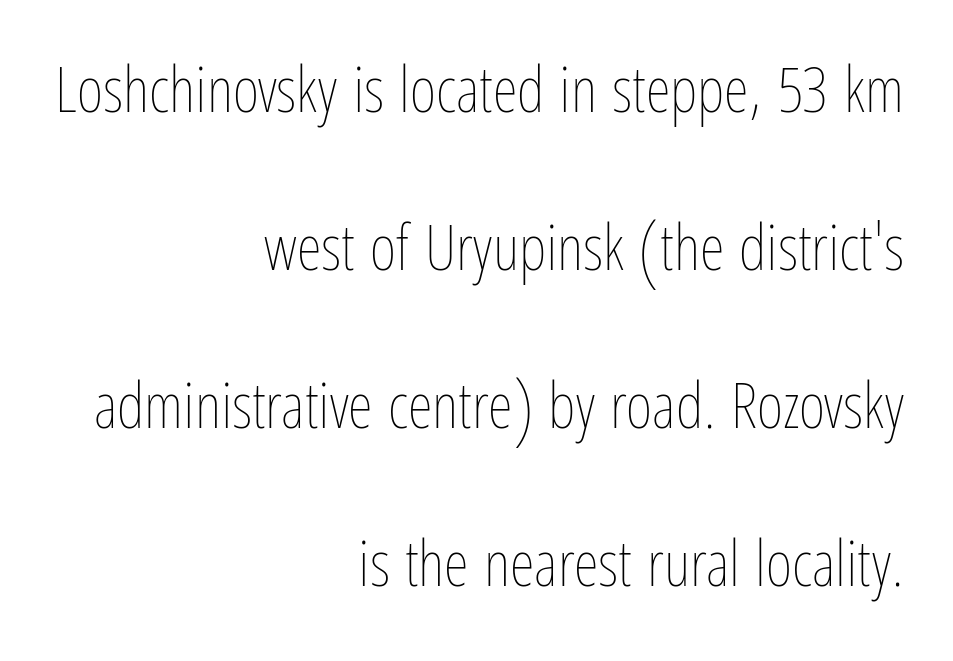
Q: Is the text bold? A: No.
Q: Is the text italic (slanted)? A: No, it is upright.
Q: Is the text underlined? A: No.
Q: How is the paragraph aligned? A: Right-aligned.
Q: Is the spacing between letters normal or unusually wide? A: Normal.
Q: Is the spacing between lines tight, normal or loose? A: Loose.
Q: Width (condensed, normal, or wide)? A: Condensed.
Q: Stroke contrast? A: Low.
Q: x-height? A: Medium.
Q: Monospaced? A: No.
